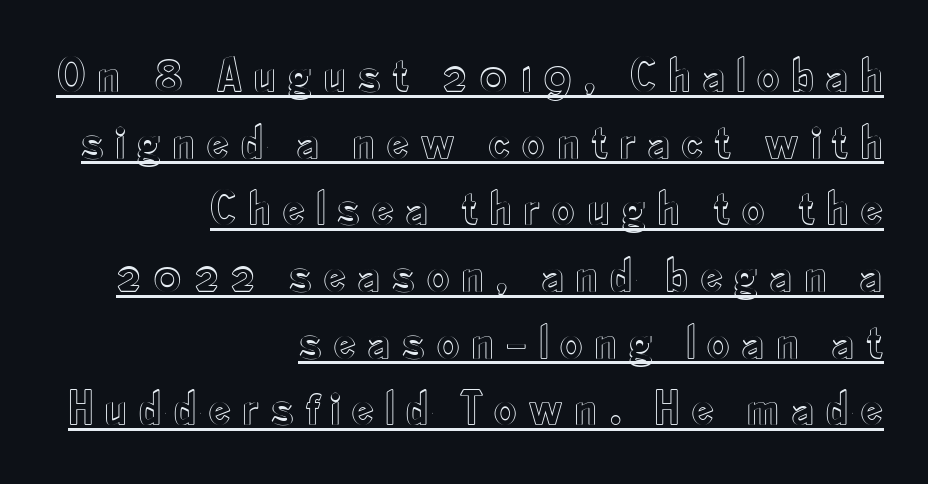
Q: Is the text italic (slanted)? A: No, it is upright.
Q: Is the text underlined? A: Yes.
Q: How is the paragraph aligned? A: Right-aligned.
Q: Is the spacing between letters normal or unusually wide? A: Unusually wide.
Q: Is the spacing between lines tight, normal or loose? A: Normal.
Q: Width (condensed, normal, or wide)? A: Condensed.
Q: x-height? A: Small.
Q: Monospaced? A: No.
